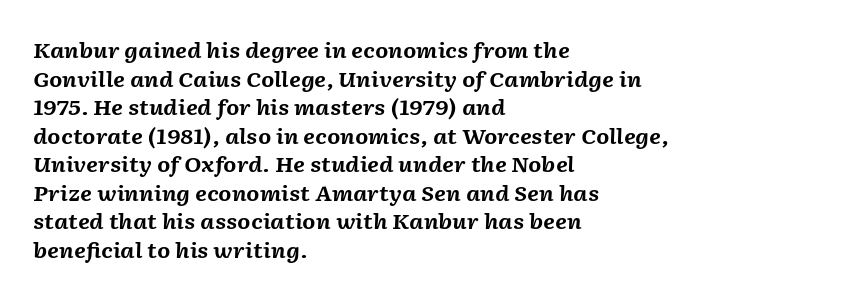
{"italic": "yes", "lean": "right", "slant_degrees": 2, "bold": "yes", "underline": "no", "align": "left", "line_spacing": "normal", "line_spacing_ratio": 1.36, "letter_spacing": "normal", "letter_spacing_em": 0.0, "glyph_px": 21}
